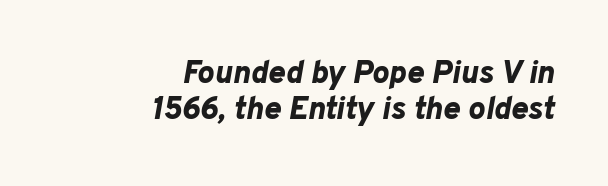
These lines are rendered in a variable-pitch font. Every row of glyphs terminates at an identical x-position on the right. Regarding leading, the lines here are crowded together. Strokes here are thick enough to call this a true bold. Unmarked baselines from the first word to the last. The text carries the slant typical of an italic or oblique font.
